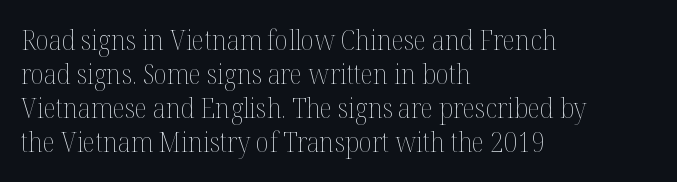
The image shows 27 px text type, upright; set left-aligned, normal line spacing (1.26x), normal letter spacing, not underlined.
